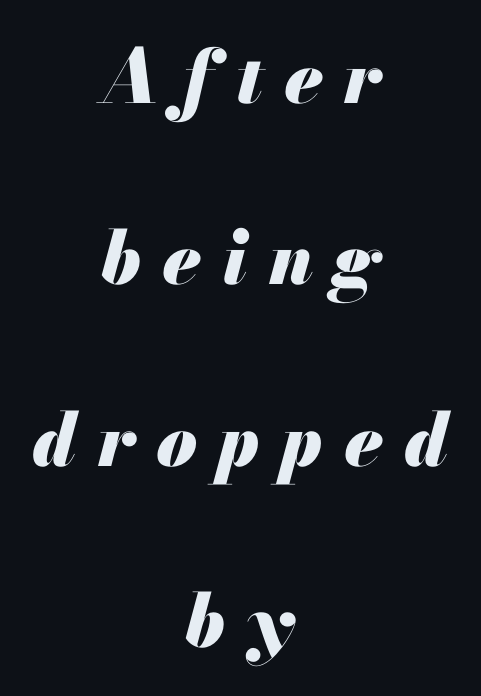
{"italic": "yes", "lean": "right", "slant_degrees": 13, "bold": "yes", "weight": "heavy", "width": "normal", "stroke_contrast": "medium", "x_height": "small", "monospaced": "no", "underline": "no", "align": "center", "line_spacing": "loose", "line_spacing_ratio": 2.45, "letter_spacing": "wide", "letter_spacing_em": 0.28, "glyph_px": 74}
